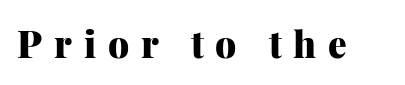
{"serif": "yes", "italic": "no", "bold": "yes", "weight": "heavy", "width": "normal", "stroke_contrast": "medium", "x_height": "medium", "monospaced": "no", "underline": "no", "letter_spacing": "wide", "letter_spacing_em": 0.32, "glyph_px": 37}
